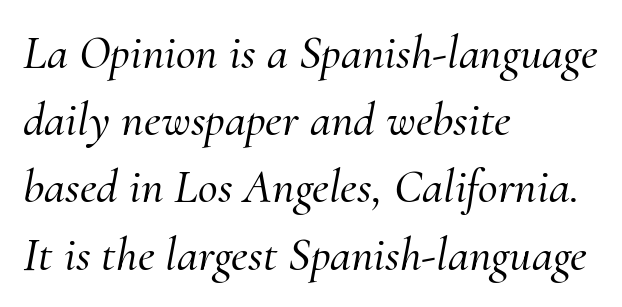
The image shows 48 px serif type, italic (leaning right); set left-aligned, normal line spacing (1.4x), normal letter spacing, not underlined; medium stroke contrast and a small x-height.
